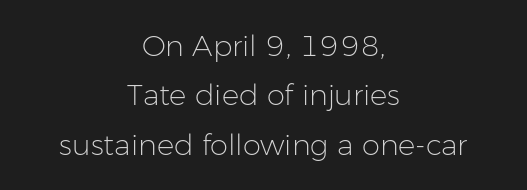
{"serif": "no", "italic": "no", "bold": "no", "weight": "light", "width": "normal", "stroke_contrast": "low", "x_height": "medium", "monospaced": "no", "underline": "no", "align": "center", "line_spacing": "normal", "line_spacing_ratio": 1.7, "letter_spacing": "normal", "letter_spacing_em": 0.0, "glyph_px": 29}
